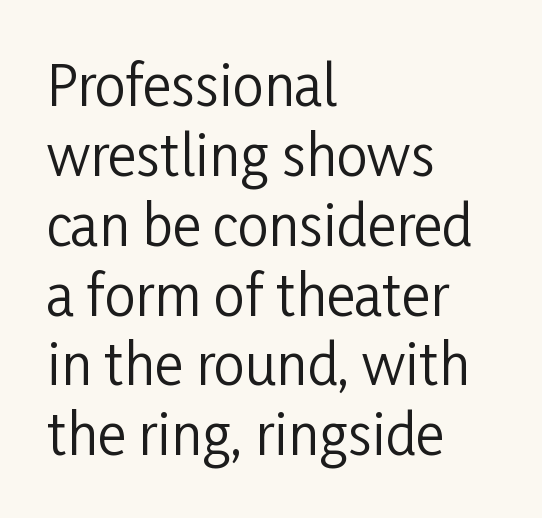
{"serif": "no", "italic": "no", "bold": "no", "weight": "regular", "width": "condensed", "stroke_contrast": "low", "x_height": "medium", "monospaced": "no", "underline": "no", "align": "left", "line_spacing": "normal", "line_spacing_ratio": 1.27, "letter_spacing": "normal", "letter_spacing_em": 0.0, "glyph_px": 55}
